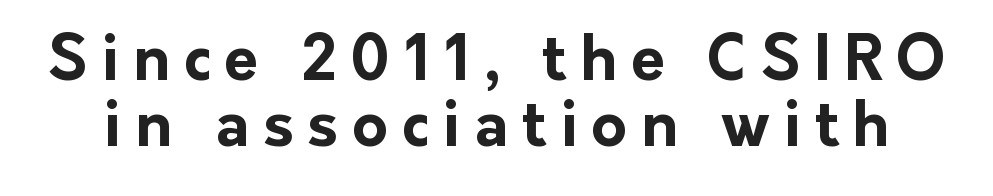
Font category for this specimen: sans-serif. Type without underlining. Each letter keeps its own natural width here, so spacing adapts to shape. This sample trades vertical openness for compactness between lines.
